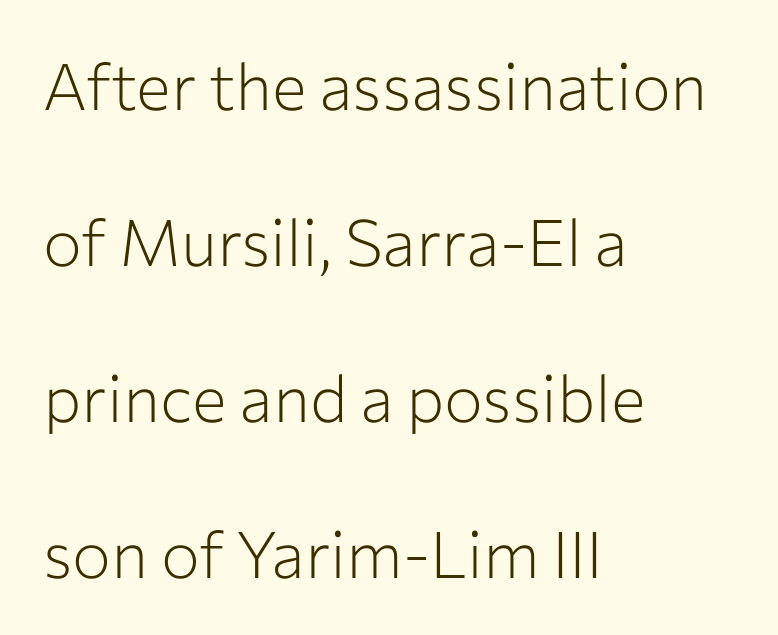
Q: Is the text bold? A: No.
Q: Is the text italic (slanted)? A: No, it is upright.
Q: Is the typeface a serif or a sans-serif typeface? A: Sans-serif.
Q: Is the text underlined? A: No.
Q: How is the paragraph aligned? A: Left-aligned.
Q: Is the spacing between letters normal or unusually wide? A: Normal.
Q: Is the spacing between lines tight, normal or loose? A: Loose.
Q: Width (condensed, normal, or wide)? A: Normal.
Q: Stroke contrast? A: Low.
Q: x-height? A: Medium.
Q: Monospaced? A: No.
